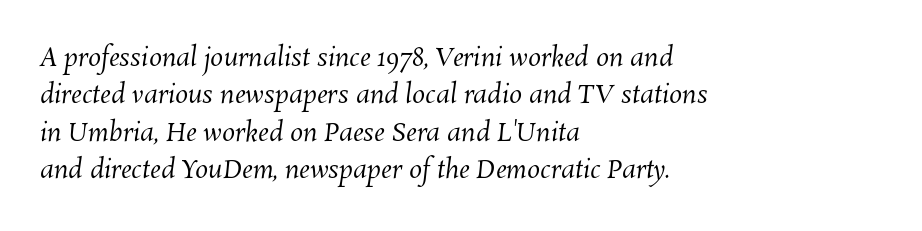
The image shows 26 px text type; set left-aligned, normal line spacing (1.44x), normal letter spacing, not underlined.
